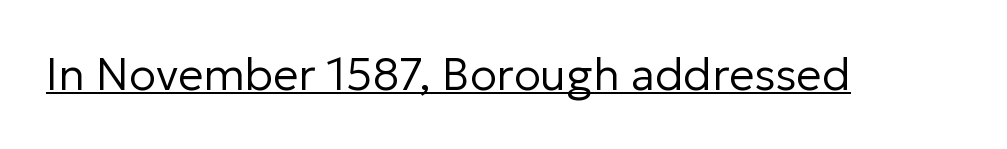
Q: Is the text bold? A: No.
Q: Is the text italic (slanted)? A: No, it is upright.
Q: Is the typeface a serif or a sans-serif typeface? A: Sans-serif.
Q: Is the text underlined? A: Yes.
Q: Is the spacing between letters normal or unusually wide? A: Normal.
Q: Width (condensed, normal, or wide)? A: Normal.
Q: Stroke contrast? A: Low.
Q: x-height? A: Medium.
Q: Monospaced? A: No.
